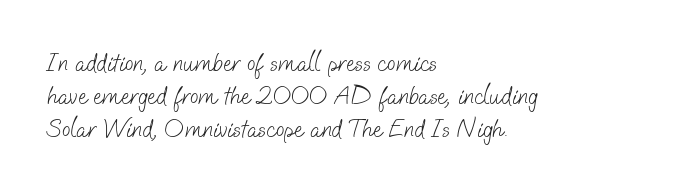
{"bold": "no", "underline": "no", "align": "left", "line_spacing": "normal", "line_spacing_ratio": 1.32, "letter_spacing": "normal", "letter_spacing_em": 0.0, "glyph_px": 25}
